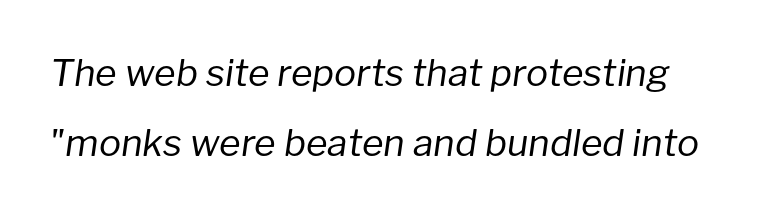
Unbolded letterforms with no extra heft. Do the characters align in a grid? No, the font is proportional. A clean baseline with only descenders dipping below it. Italic? Definitely — the glyphs are oblique. Inter-character spacing is left at the font's built-in metrics.
